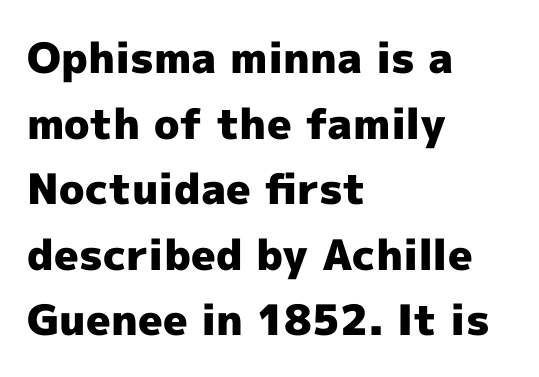
The image shows 42 px heavy sans-serif type, upright; set left-aligned, normal line spacing (1.56x), normal letter spacing, not underlined; a medium x-height.
